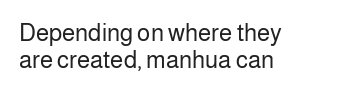
Q: Is the text bold? A: No.
Q: Is the text italic (slanted)? A: No, it is upright.
Q: Is the text underlined? A: No.
Q: How is the paragraph aligned? A: Left-aligned.
Q: Is the spacing between letters normal or unusually wide? A: Normal.
Q: Is the spacing between lines tight, normal or loose? A: Tight.
